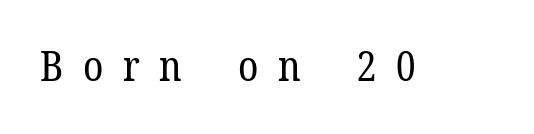
Q: Is the text bold? A: No.
Q: Is the text italic (slanted)? A: No, it is upright.
Q: Is the typeface a serif or a sans-serif typeface? A: Serif.
Q: Is the text underlined? A: No.
Q: Is the spacing between letters normal or unusually wide? A: Unusually wide.
Q: Width (condensed, normal, or wide)? A: Normal.
Q: Stroke contrast? A: Low.
Q: x-height? A: Medium.
Q: Monospaced? A: No.
